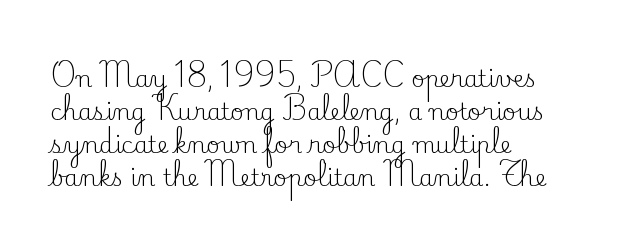
The image shows 23 px text type, upright; set left-aligned, normal line spacing (1.44x), normal letter spacing, not underlined.
